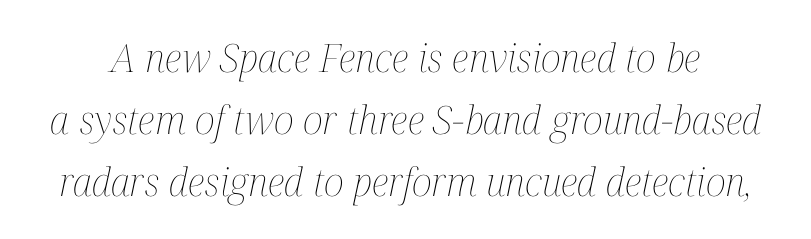
Spacing verdict: proportional, widths tailored to each character. Observe the lean: these are italic letterforms. In terms of letterspacing, this is plain default setting. Plain, unruled lines of type. Ink coverage per letter is moderate at most.
